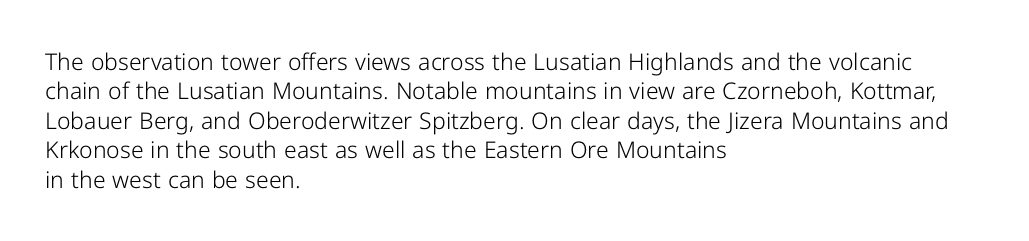
Q: Is the text bold? A: No.
Q: Is the text italic (slanted)? A: No, it is upright.
Q: Is the text underlined? A: No.
Q: How is the paragraph aligned? A: Left-aligned.
Q: Is the spacing between letters normal or unusually wide? A: Normal.
Q: Is the spacing between lines tight, normal or loose? A: Normal.
